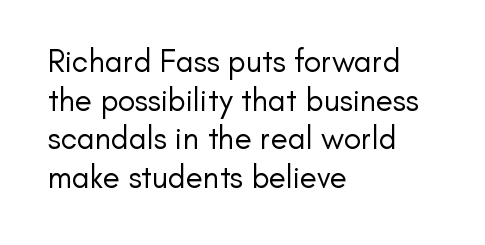
This sample uses an upright cut, with every glyph sitting square on the baseline. The lines in this sample share a left origin and differ only in where they stop. Vertical stems look standard width or narrower in stroke. These lines keep a tight, regular rhythm from letter to letter.
